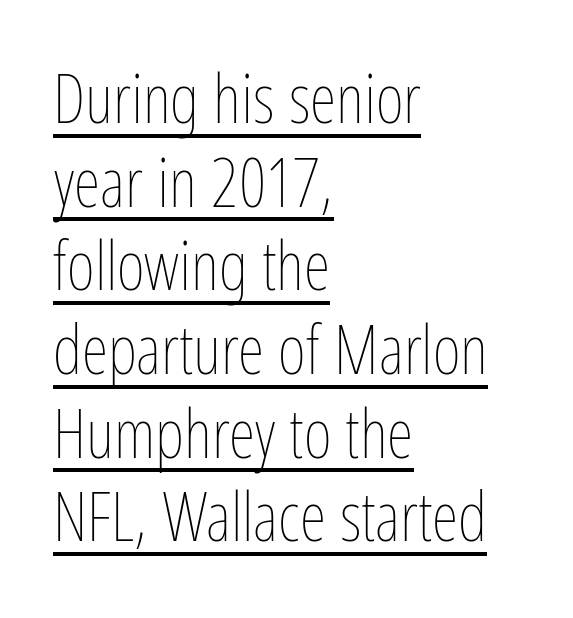
Compared with a typical body face, this is equally light or lighter still. Here the designer chose a conventional face with non-uniform glyph widths. Notice how the stems are strictly vertical — no italics here. Notice how the passage keeps a crisp vertical edge on the left only.
